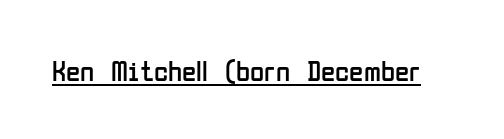
Q: Is the text bold? A: No.
Q: Is the text italic (slanted)? A: No, it is upright.
Q: Is the typeface a serif or a sans-serif typeface? A: Sans-serif.
Q: Is the text underlined? A: Yes.
Q: Is the spacing between letters normal or unusually wide? A: Normal.
Q: Width (condensed, normal, or wide)? A: Condensed.
Q: Stroke contrast? A: Low.
Q: x-height? A: Medium.
Q: Monospaced? A: No.
